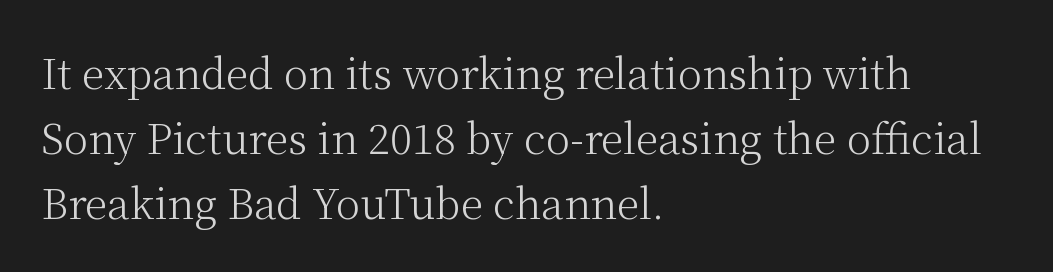
Q: Is the text bold? A: No.
Q: Is the text italic (slanted)? A: No, it is upright.
Q: Is the typeface a serif or a sans-serif typeface? A: Serif.
Q: Is the text underlined? A: No.
Q: How is the paragraph aligned? A: Left-aligned.
Q: Is the spacing between letters normal or unusually wide? A: Normal.
Q: Is the spacing between lines tight, normal or loose? A: Normal.
Q: Width (condensed, normal, or wide)? A: Normal.
Q: Stroke contrast? A: Medium.
Q: x-height? A: Medium.
Q: Monospaced? A: No.
